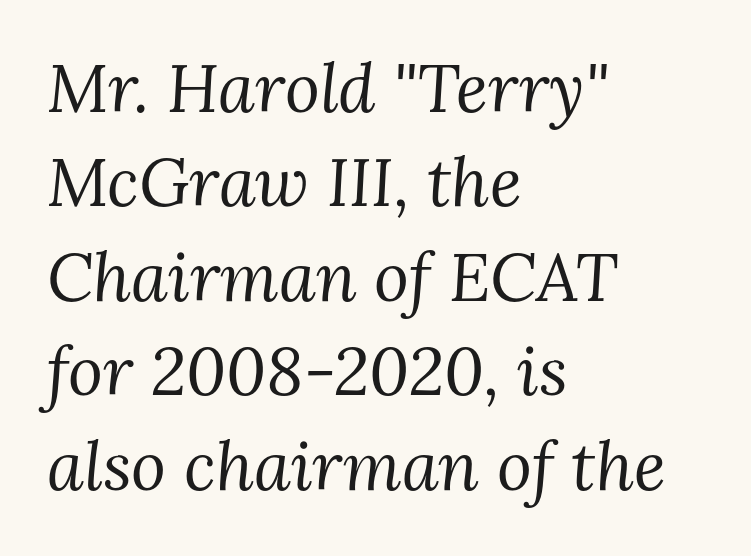
{"serif": "yes", "italic": "yes", "lean": "right", "slant_degrees": 3, "bold": "no", "weight": "regular", "width": "normal", "stroke_contrast": "medium", "x_height": "medium", "monospaced": "no", "underline": "no", "align": "left", "line_spacing": "normal", "line_spacing_ratio": 1.41, "letter_spacing": "normal", "letter_spacing_em": 0.0, "glyph_px": 67}
